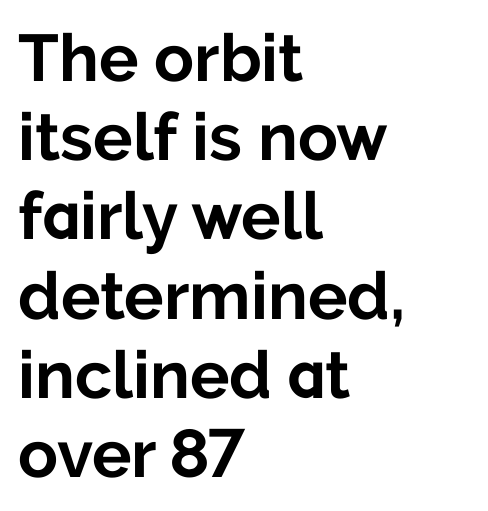
The foot of each line stays bare and open. Typeset ragged right — the left edge is the straight one. Words appear dense and cohesive because spacing is normal. Chunky letters — that's bold for sure. Ascenders rise straight up at ninety degrees.
